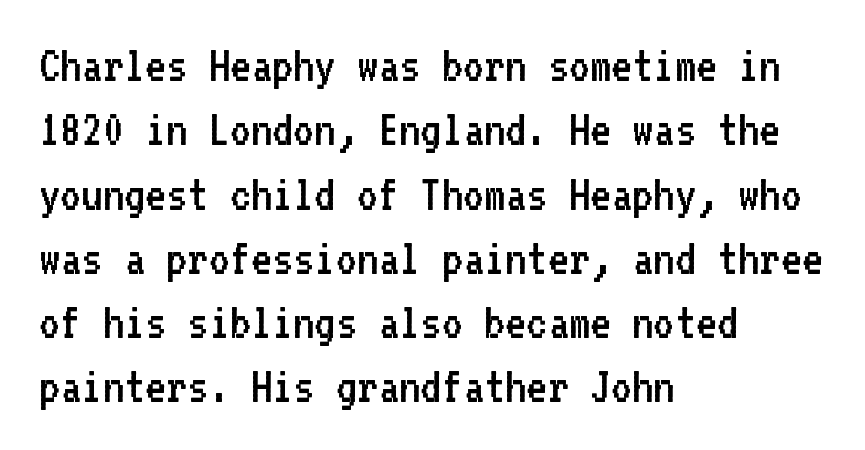
{"serif": "no", "italic": "no", "bold": "no", "weight": "regular", "width": "normal", "stroke_contrast": "low", "x_height": "medium", "monospaced": "yes", "underline": "no", "align": "left", "line_spacing": "normal", "line_spacing_ratio": 1.26, "letter_spacing": "normal", "letter_spacing_em": 0.0, "glyph_px": 51}
